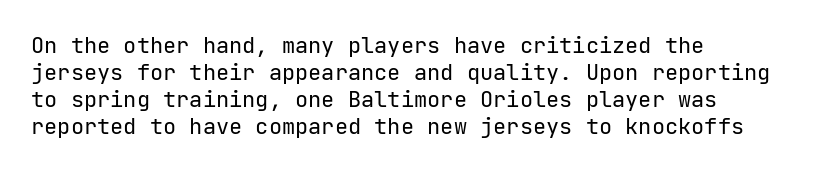
Beneath every word, the page is bare. The lettering holds an erect, upright posture throughout. Caption: face not bold, strokes unweighted. The gaps between neighbouring characters are ordinary and unremarkable.
